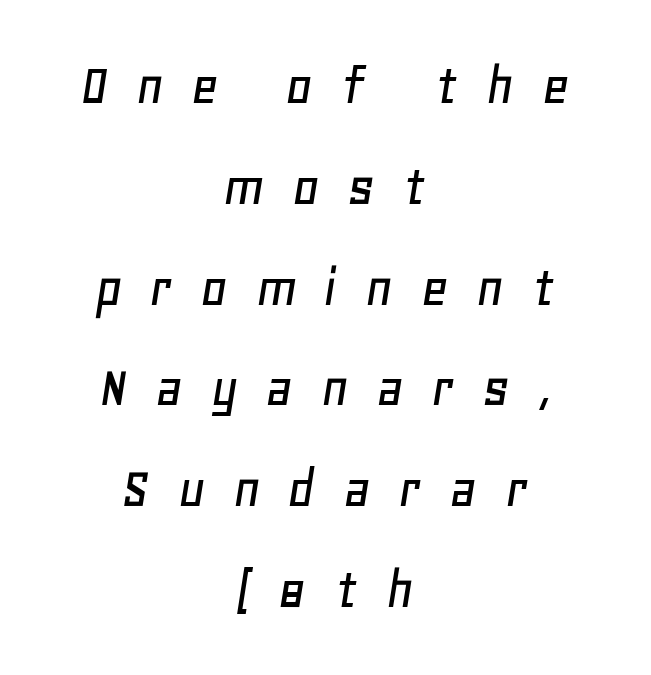
{"italic": "yes", "lean": "right", "slant_degrees": 11, "width": "normal", "stroke_contrast": "low", "x_height": "large", "monospaced": "no", "underline": "no", "align": "center", "line_spacing": "normal", "line_spacing_ratio": 1.68, "letter_spacing": "wide", "letter_spacing_em": 0.45, "glyph_px": 60}
